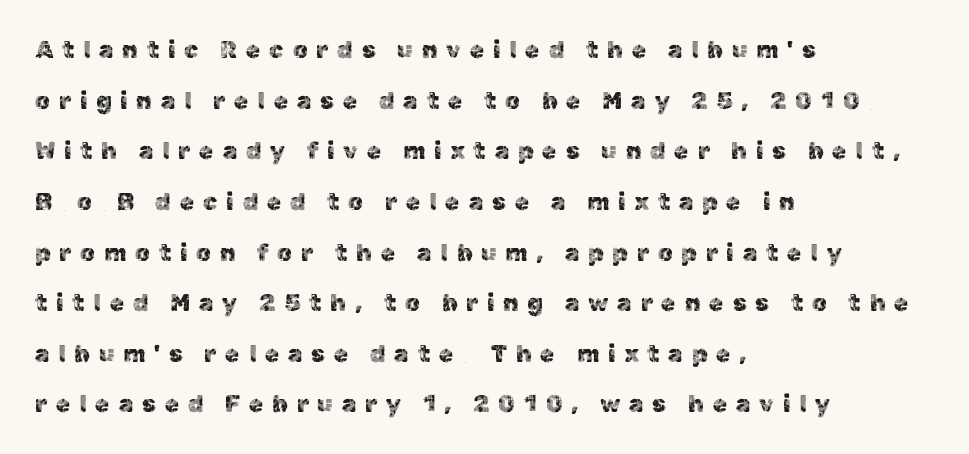
Compared with typical body copy, the letter spacing here is much looser. No word sits above an underline. Unlike italic type, these characters show no tilt at all. All the whitespace from short lines collects on the right.
